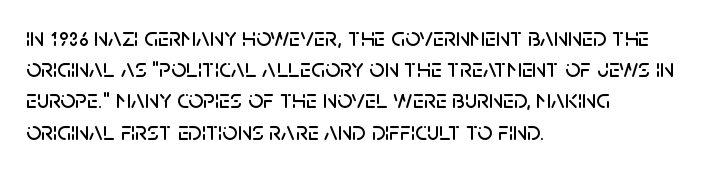
{"italic": "no", "underline": "no", "align": "left", "line_spacing_ratio": 1.2, "letter_spacing": "normal", "letter_spacing_em": 0.0, "glyph_px": 26}
